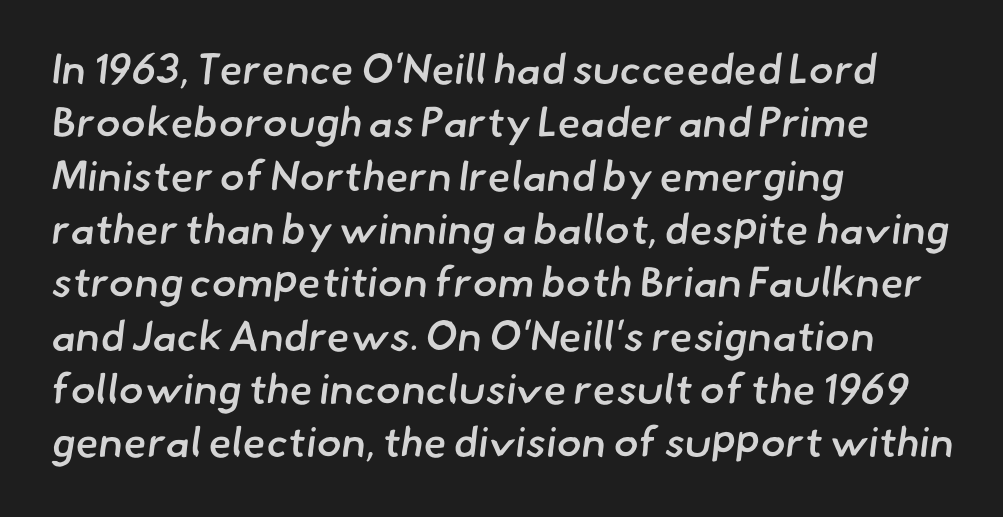
These lines are composed in type without serifs. Set as a demibold, roughly 600 on the weight scale. The space beneath each line is pristine and unruled. Think of a printed novel: that variable character pitch is what you see here. In terms of leading, this rendering sits right in the middle. What stands out about the letter spacing? Nothing — it is the standard amount.
